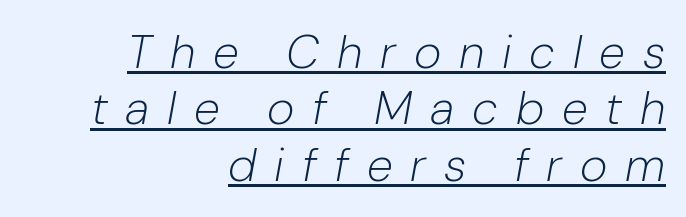
The image shows 47 px light type, italic (leaning right); set right-aligned, line spacing 1.2x, unusually wide letter spacing (+0.38 em), underlined; low stroke contrast and a medium x-height.
